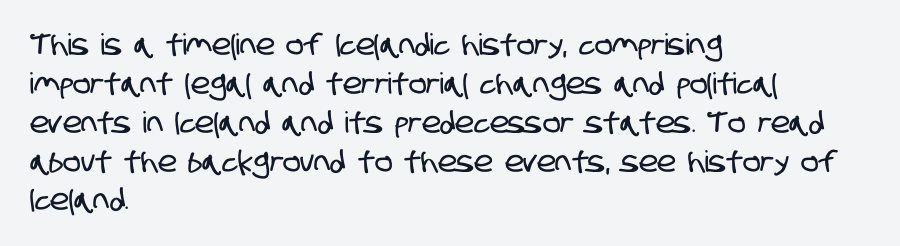
Line starts are locked; line ends wander. Regarding leading, the lines here are spaced in the standard way. Serif or sans? Sans — the stroke terminals are bare. The space directly below the letters is spotless. The horizontal fit of the characters is conventional and even.
